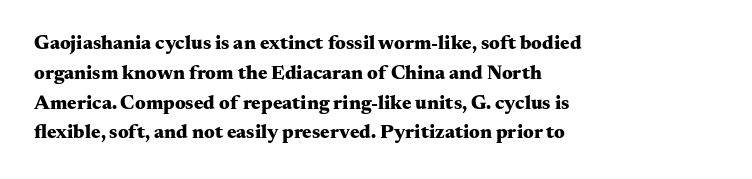
The image shows 20 px bold type, upright; set left-aligned, normal line spacing (1.49x), normal letter spacing, not underlined.
